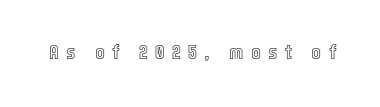
Q: Is the text italic (slanted)? A: No, it is upright.
Q: Is the text underlined? A: No.
Q: Is the spacing between letters normal or unusually wide? A: Unusually wide.
